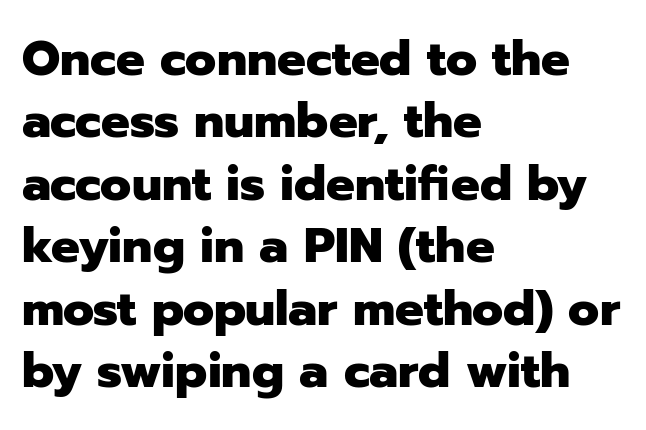
{"serif": "no", "italic": "no", "bold": "yes", "weight": "heavy", "width": "normal", "stroke_contrast": "low", "x_height": "medium", "monospaced": "no", "underline": "no", "align": "left", "line_spacing": "normal", "line_spacing_ratio": 1.3, "letter_spacing": "normal", "letter_spacing_em": 0.0, "glyph_px": 48}
